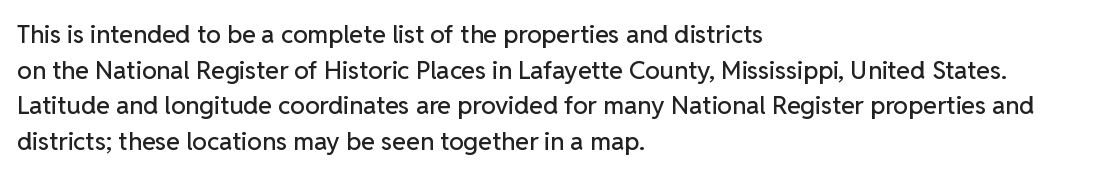
The image shows 25 px text type, upright; set left-aligned, normal line spacing (1.43x), normal letter spacing, not underlined.
